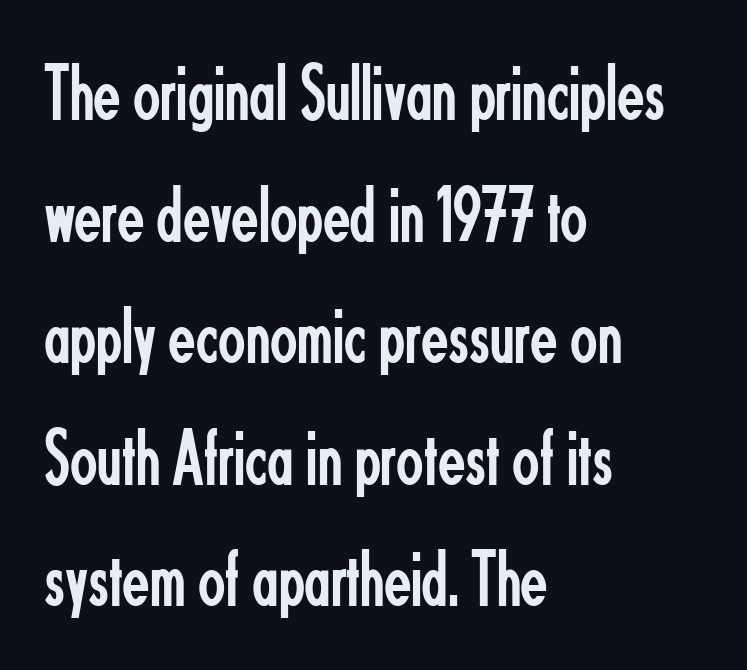
Q: Is the text bold? A: No.
Q: Is the text italic (slanted)? A: No, it is upright.
Q: Is the typeface a serif or a sans-serif typeface? A: Sans-serif.
Q: Is the text underlined? A: No.
Q: How is the paragraph aligned? A: Left-aligned.
Q: Is the spacing between letters normal or unusually wide? A: Normal.
Q: Is the spacing between lines tight, normal or loose? A: Normal.
Q: Width (condensed, normal, or wide)? A: Condensed.
Q: Stroke contrast? A: Low.
Q: x-height? A: Small.
Q: Monospaced? A: No.
